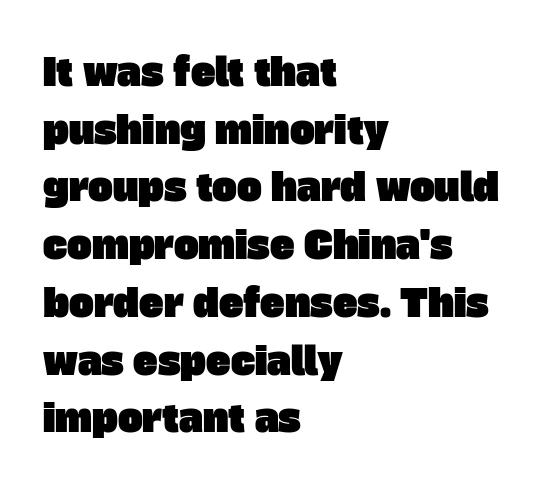
Inter-character spacing is left at the font's built-in metrics. The passage shown is typed in a proportional face where columns would drift. Evenly set lines give the paragraph a standard silhouette. The lines in this sample share a left origin and differ only in where they stop. Check the space under the baseline: it is left empty.
